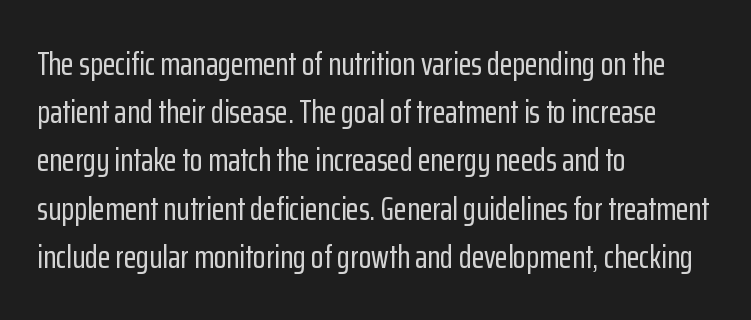
Each row of text sits above clean, open space. Proportional: the letters do not fall into vertical columns. Notice how the passage keeps a crisp vertical edge on the left only. Posture: vertical. The rendering keeps characters at their native spacing. The type family on display is of the sans-serif kind.
